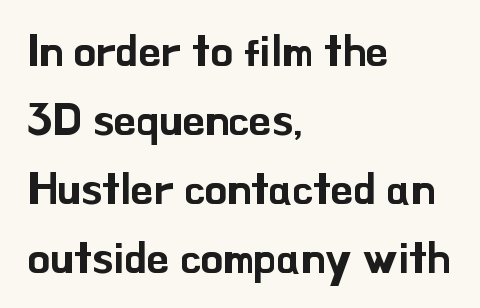
The image shows 45 px sans-serif type, upright; set left-aligned, normal line spacing (1.53x), normal letter spacing, not underlined; low stroke contrast and a small x-height.
